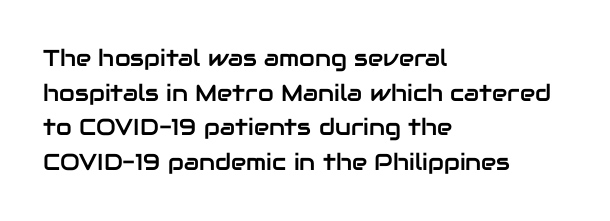
Students, observe: this is what conventionally led text looks like. Has an underline been added? It has not. Words appear dense and cohesive because spacing is normal. If you drew a ruler down the left edge, every line would touch it.
